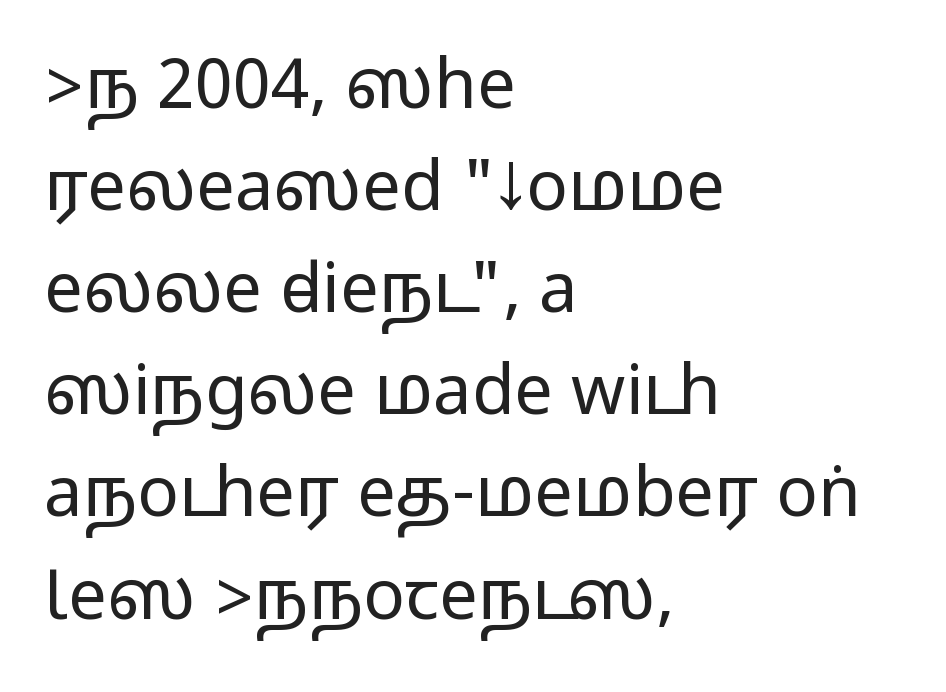
The image shows 69 px wide sans-serif type, upright; set left-aligned, normal line spacing (1.48x), normal letter spacing, not underlined; medium stroke contrast.
